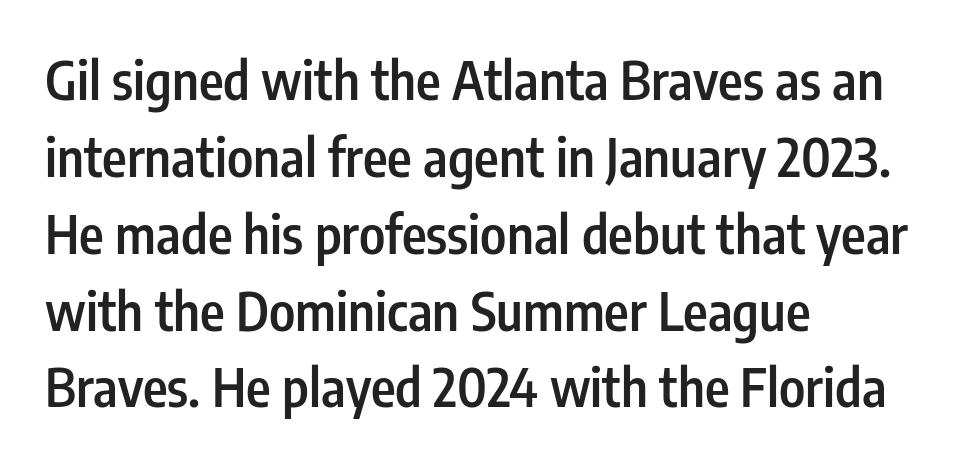
{"serif": "no", "italic": "no", "bold": "semi", "weight": "semibold", "width": "condensed", "stroke_contrast": "low", "x_height": "medium", "monospaced": "no", "underline": "no", "align": "left", "line_spacing": "normal", "line_spacing_ratio": 1.45, "letter_spacing": "normal", "letter_spacing_em": 0.0, "glyph_px": 53}
